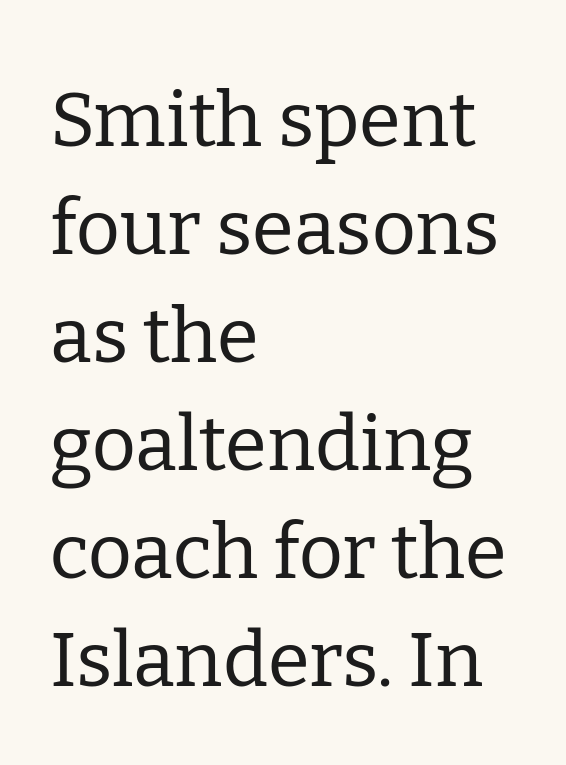
The image shows 76 px regular-weight serif type, upright; set left-aligned, normal line spacing (1.42x), normal letter spacing, not underlined; low stroke contrast and a medium x-height.
